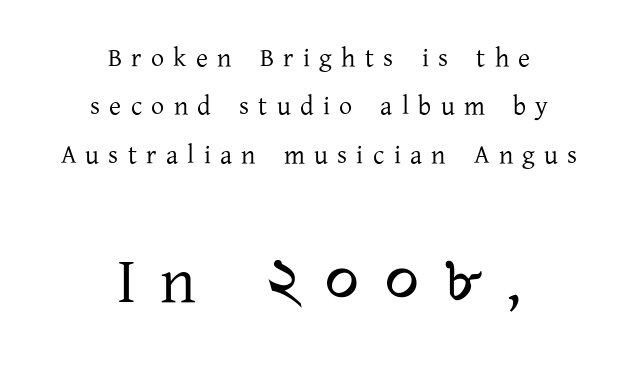
Q: Is the text bold? A: No.
Q: Is the text italic (slanted)? A: No, it is upright.
Q: Is the typeface a serif or a sans-serif typeface? A: Serif.
Q: Is the text underlined? A: No.
Q: How is the paragraph aligned? A: Centered.
Q: Is the spacing between letters normal or unusually wide? A: Unusually wide.
Q: Which block of text is set in a larger size, the first (top) or the second (bottom)? A: The second (bottom) one.
Q: Width (condensed, normal, or wide)? A: Normal.
Q: Stroke contrast? A: Low.
Q: x-height? A: Medium.
Q: Monospaced? A: No.
